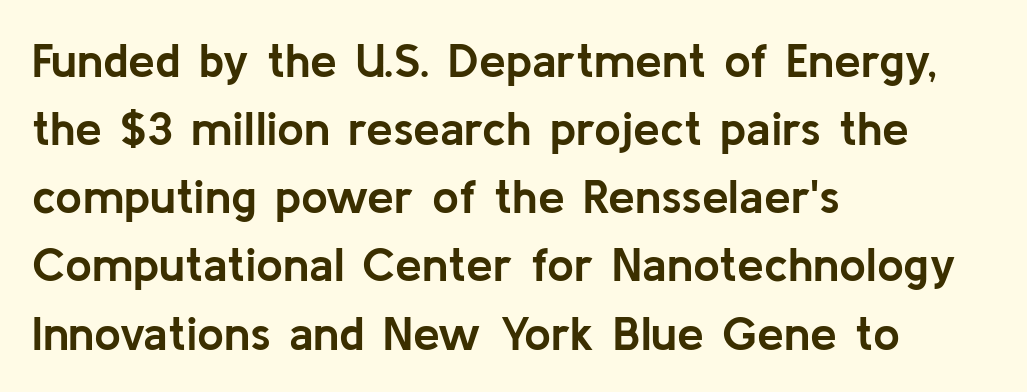
The image shows 48 px semibold sans-serif type, upright; set left-aligned, normal line spacing (1.42x), normal letter spacing, not underlined; low stroke contrast and a medium x-height.
